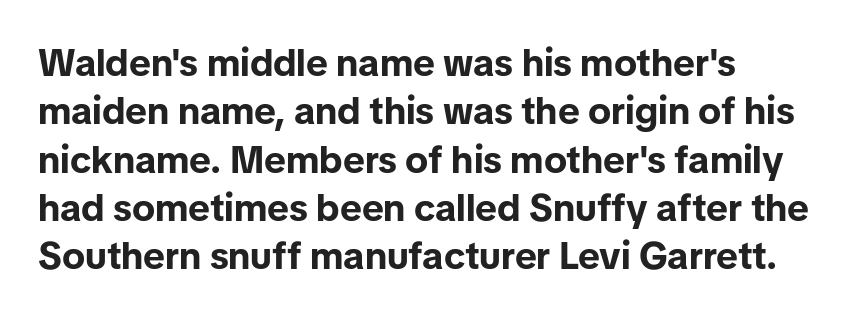
{"serif": "no", "italic": "no", "bold": "yes", "weight": "bold", "width": "normal", "stroke_contrast": "low", "x_height": "medium", "monospaced": "no", "underline": "no", "align": "left", "line_spacing": "normal", "line_spacing_ratio": 1.27, "letter_spacing": "normal", "letter_spacing_em": 0.0, "glyph_px": 38}
